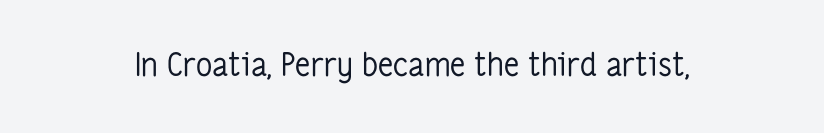
{"serif": "no", "italic": "no", "bold": "no", "weight": "regular", "width": "condensed", "stroke_contrast": "low", "x_height": "medium", "monospaced": "no", "underline": "no", "letter_spacing": "normal", "letter_spacing_em": 0.0, "glyph_px": 32}
